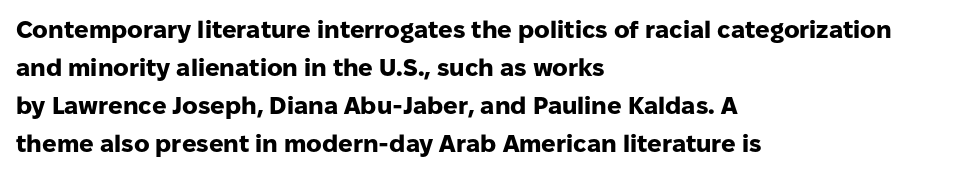
The image shows 24 px bold type, upright; set left-aligned, normal line spacing (1.58x), normal letter spacing, not underlined.
